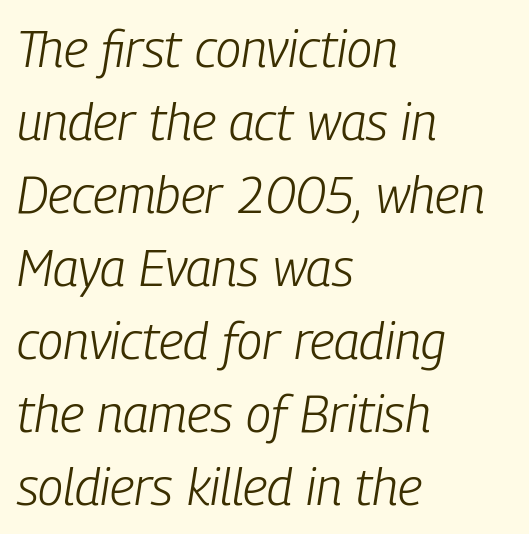
The image shows 51 px light, condensed type, italic (leaning right); set left-aligned, normal line spacing (1.43x), normal letter spacing, not underlined; low stroke contrast and a medium x-height.
